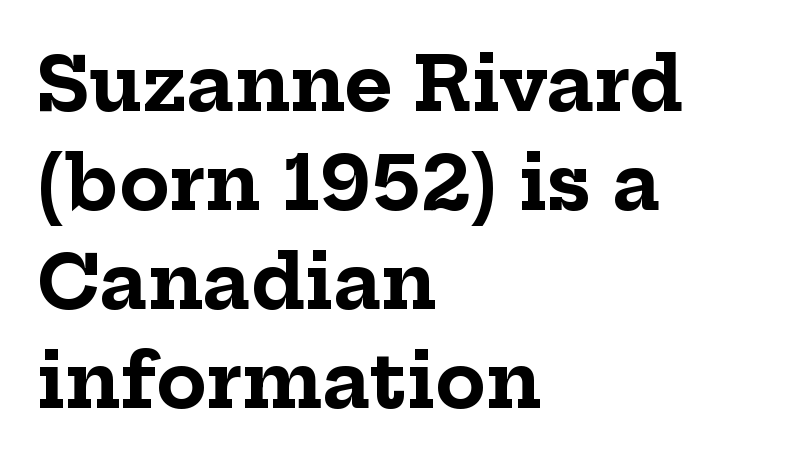
{"serif": "yes", "italic": "no", "bold": "yes", "weight": "bold", "width": "normal", "stroke_contrast": "low", "x_height": "medium", "monospaced": "no", "underline": "no", "align": "left", "line_spacing": "normal", "line_spacing_ratio": 1.34, "letter_spacing": "normal", "letter_spacing_em": 0.0, "glyph_px": 74}
